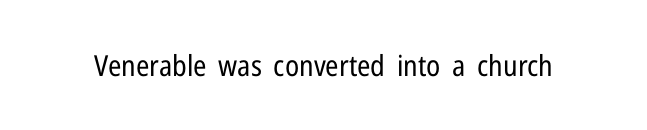
Q: Is the text bold? A: No.
Q: Is the text italic (slanted)? A: No, it is upright.
Q: Is the typeface a serif or a sans-serif typeface? A: Sans-serif.
Q: Is the text underlined? A: No.
Q: Is the spacing between letters normal or unusually wide? A: Normal.
Q: Width (condensed, normal, or wide)? A: Condensed.
Q: Stroke contrast? A: Low.
Q: x-height? A: Medium.
Q: Monospaced? A: No.
